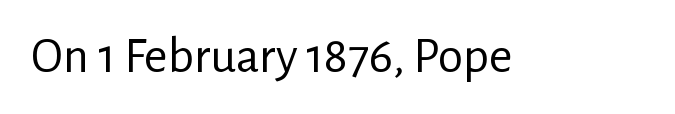
{"serif": "no", "italic": "no", "bold": "no", "weight": "regular", "width": "normal", "stroke_contrast": "low", "x_height": "medium", "monospaced": "no", "underline": "no", "letter_spacing": "normal", "letter_spacing_em": 0.0, "glyph_px": 51}
